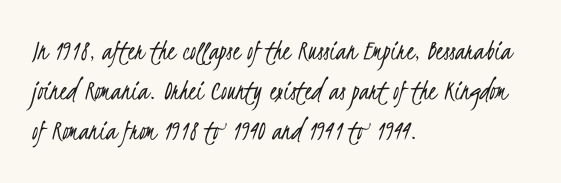
Nothing sits at the stroke ends, so this counts as sans-serif. The vertical gap from one line to the next is medium. Character widths vary here, with narrow letters taking less room than wide ones. Letters have the restrained weight of plain body copy at most. These lines keep a tight, regular rhythm from letter to letter. Casual observation: everything's shoved over to the left.
